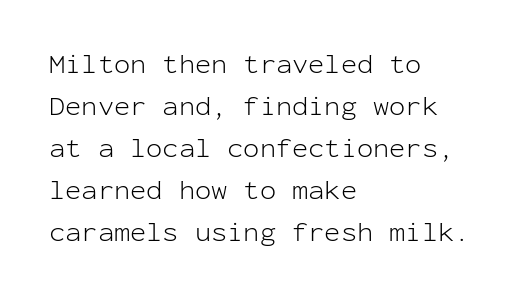
Q: Is the text bold? A: No.
Q: Is the text italic (slanted)? A: No, it is upright.
Q: Is the text underlined? A: No.
Q: How is the paragraph aligned? A: Left-aligned.
Q: Is the spacing between letters normal or unusually wide? A: Normal.
Q: Is the spacing between lines tight, normal or loose? A: Normal.
